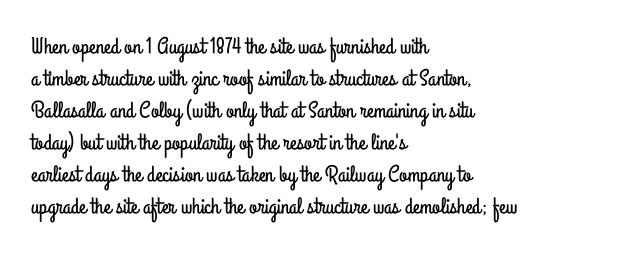
Q: Is the text italic (slanted)? A: No, it is upright.
Q: Is the text underlined? A: No.
Q: How is the paragraph aligned? A: Left-aligned.
Q: Is the spacing between letters normal or unusually wide? A: Normal.
Q: Is the spacing between lines tight, normal or loose? A: Normal.
